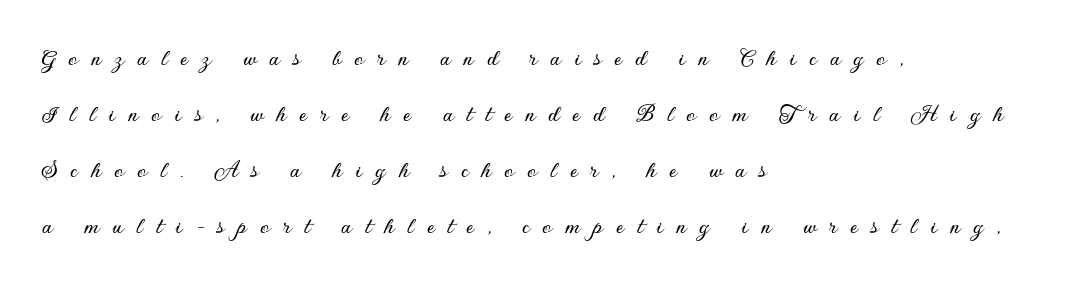
The image shows 26 px text type; set left-aligned, loose line spacing (2.15x), unusually wide letter spacing (+0.49 em), not underlined.
